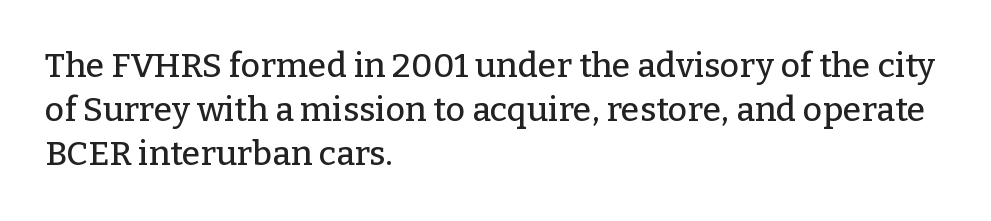
The image shows 34 px serif type, upright; set left-aligned, normal line spacing (1.3x), normal letter spacing, not underlined; low stroke contrast and a medium x-height.
